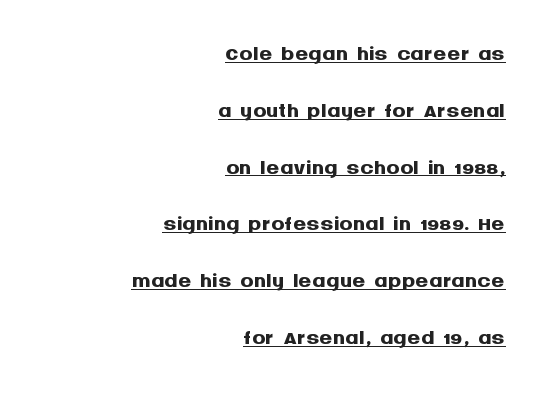
Emphasis by weight is at full strength: bold. Are there feet on the stems? There aren't — it's a sans. You could not count columns in this text — the font is proportionally spaced. Tracking here is standard; glyphs follow each other at the usual distance.
